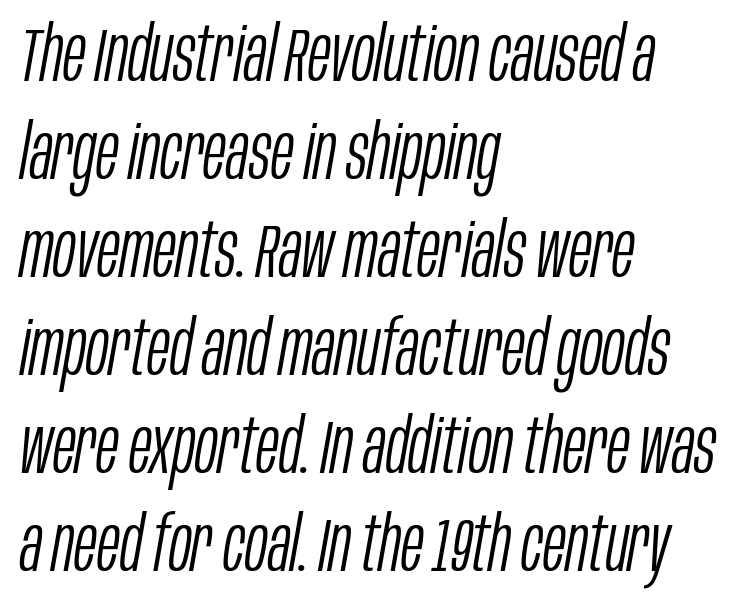
{"italic": "yes", "lean": "right", "slant_degrees": 10, "bold": "no", "weight": "light", "width": "condensed", "stroke_contrast": "low", "x_height": "large", "monospaced": "no", "underline": "no", "align": "left", "line_spacing": "normal", "line_spacing_ratio": 1.29, "letter_spacing": "normal", "letter_spacing_em": 0.0, "glyph_px": 76}
